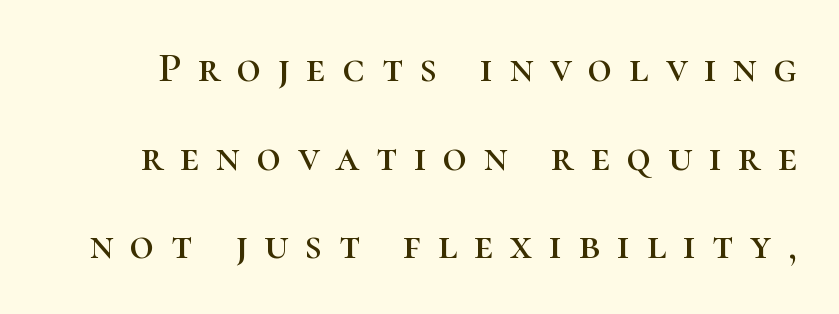
{"serif": "yes", "italic": "no", "width": "normal", "stroke_contrast": "high", "x_height": "medium", "monospaced": "no", "underline": "no", "line_spacing": "loose", "line_spacing_ratio": 2.11, "letter_spacing": "wide", "letter_spacing_em": 0.4, "glyph_px": 42}
